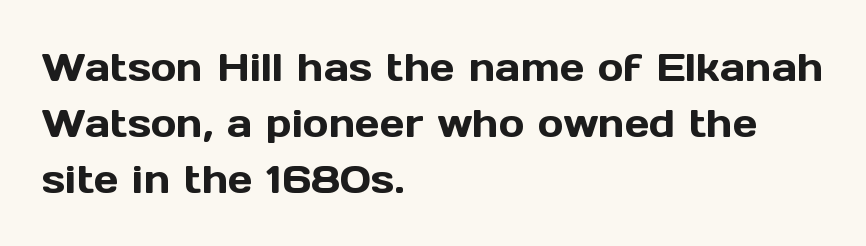
{"serif": "no", "italic": "no", "width": "normal", "x_height": "medium", "monospaced": "no", "underline": "no", "align": "left", "line_spacing": "normal", "line_spacing_ratio": 1.43, "letter_spacing": "normal", "letter_spacing_em": 0.0, "glyph_px": 39}
